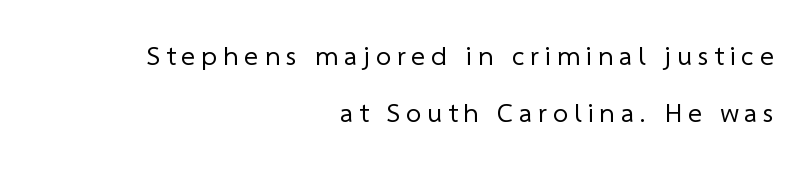
{"bold": "no", "underline": "no", "align": "right", "line_spacing": "loose", "line_spacing_ratio": 2.12, "letter_spacing": "wide", "letter_spacing_em": 0.22, "glyph_px": 27}
